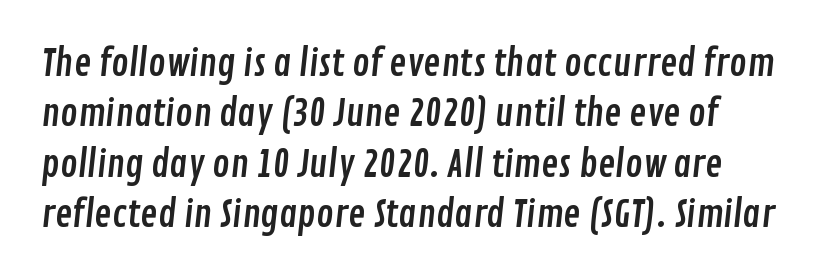
{"serif": "no", "width": "condensed", "stroke_contrast": "low", "x_height": "medium", "monospaced": "no", "underline": "no", "line_spacing": "normal", "line_spacing_ratio": 1.4, "letter_spacing": "normal", "letter_spacing_em": 0.0, "glyph_px": 36}
